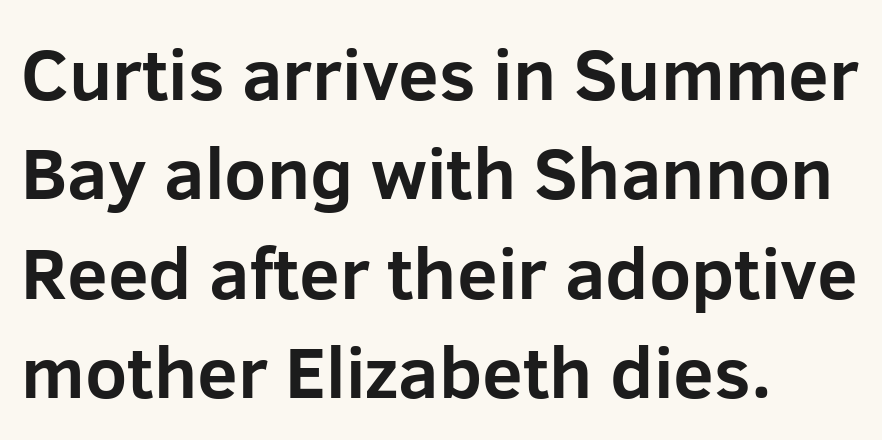
Check under the words: just untouched page. The letters advance in unequal steps, a hallmark of proportional type. Notice how the stems are strictly vertical — no italics here. Glyph-to-glyph distance matches everyday printed text.
